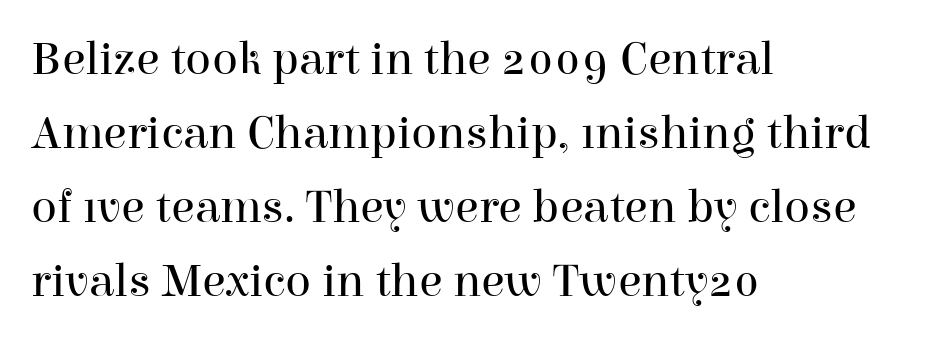
Q: Is the text bold? A: No.
Q: Is the text italic (slanted)? A: No, it is upright.
Q: Is the typeface a serif or a sans-serif typeface? A: Serif.
Q: Is the text underlined? A: No.
Q: How is the paragraph aligned? A: Left-aligned.
Q: Is the spacing between letters normal or unusually wide? A: Normal.
Q: Is the spacing between lines tight, normal or loose? A: Normal.
Q: Width (condensed, normal, or wide)? A: Normal.
Q: Stroke contrast? A: High.
Q: x-height? A: Medium.
Q: Monospaced? A: No.
